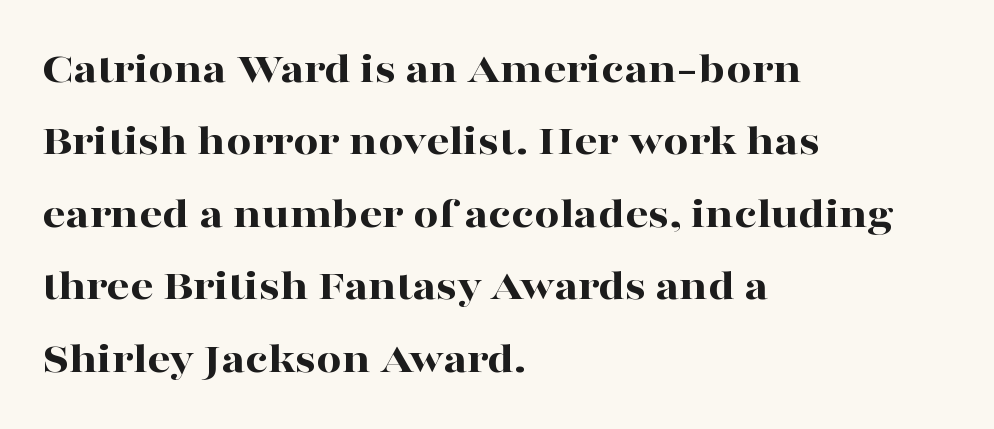
Q: Is the text bold? A: Yes.
Q: Is the text italic (slanted)? A: No, it is upright.
Q: Is the typeface a serif or a sans-serif typeface? A: Serif.
Q: Is the text underlined? A: No.
Q: How is the paragraph aligned? A: Left-aligned.
Q: Is the spacing between letters normal or unusually wide? A: Normal.
Q: Is the spacing between lines tight, normal or loose? A: Normal.
Q: Width (condensed, normal, or wide)? A: Wide.
Q: Stroke contrast? A: High.
Q: x-height? A: Medium.
Q: Monospaced? A: No.
